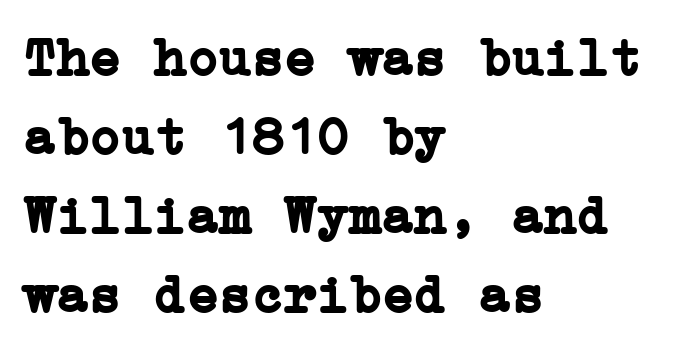
Leftover space on each line is placed entirely after the last word. Has an underline been added? It has not. What kind of face is this? One with serifs. Nothing unusual about the tracking: characters are spaced as the font intends.
